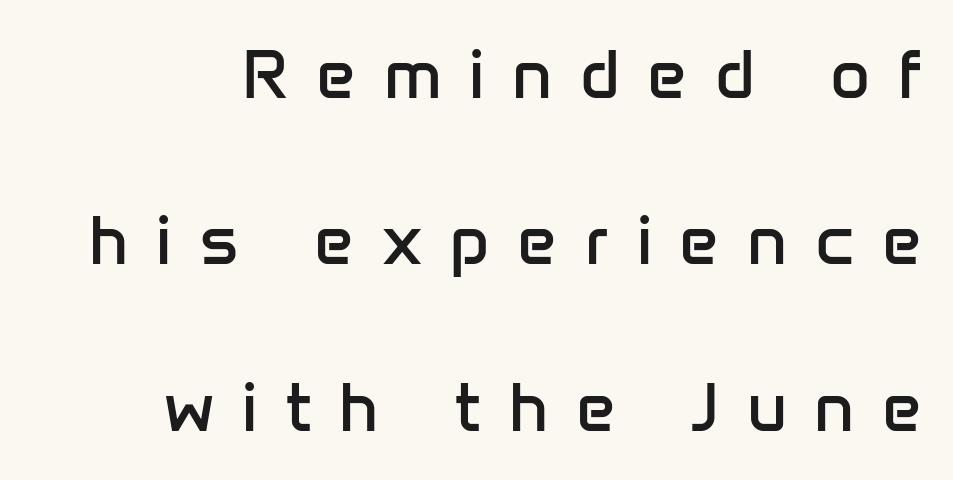
The image shows 69 px regular-weight sans-serif type, upright; set loose line spacing (2.41x), unusually wide letter spacing (+0.4 em), not underlined; low stroke contrast and a medium x-height.
